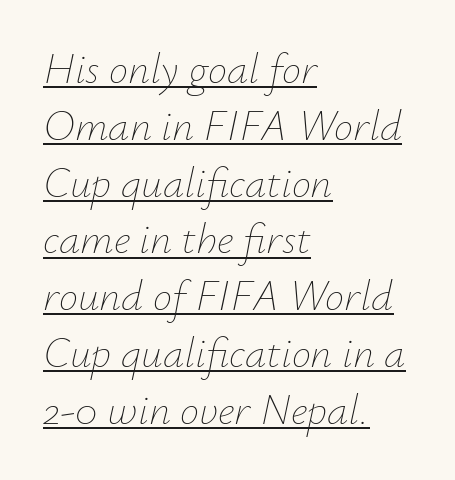
Q: Is the text bold? A: No.
Q: Is the text italic (slanted)? A: Yes, it leans right by about 12 degrees.
Q: Is the text underlined? A: Yes.
Q: How is the paragraph aligned? A: Left-aligned.
Q: Is the spacing between letters normal or unusually wide? A: Normal.
Q: Is the spacing between lines tight, normal or loose? A: Normal.
Q: Width (condensed, normal, or wide)? A: Normal.
Q: Stroke contrast? A: Low.
Q: x-height? A: Small.
Q: Monospaced? A: No.
